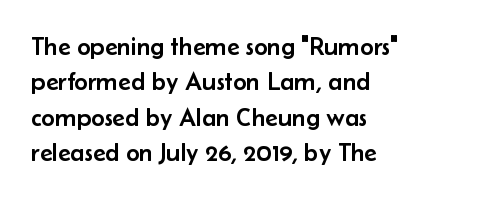
The passage shown stacks its lines at a standard gap. These lines stack with their left ends in a neat column. A roman cut, with each character standing at attention. Caption: standard tracking, unaltered. Words float on clear page, feet unadorned.
